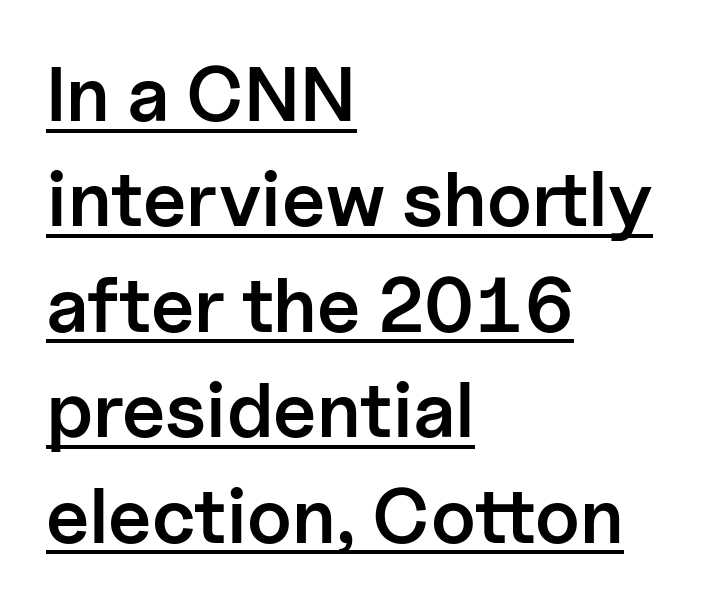
Q: Is the text bold? A: Semi-bold.
Q: Is the text italic (slanted)? A: No, it is upright.
Q: Is the typeface a serif or a sans-serif typeface? A: Sans-serif.
Q: Is the text underlined? A: Yes.
Q: How is the paragraph aligned? A: Left-aligned.
Q: Is the spacing between letters normal or unusually wide? A: Normal.
Q: Is the spacing between lines tight, normal or loose? A: Normal.
Q: Width (condensed, normal, or wide)? A: Normal.
Q: Stroke contrast? A: Low.
Q: x-height? A: Medium.
Q: Monospaced? A: No.
